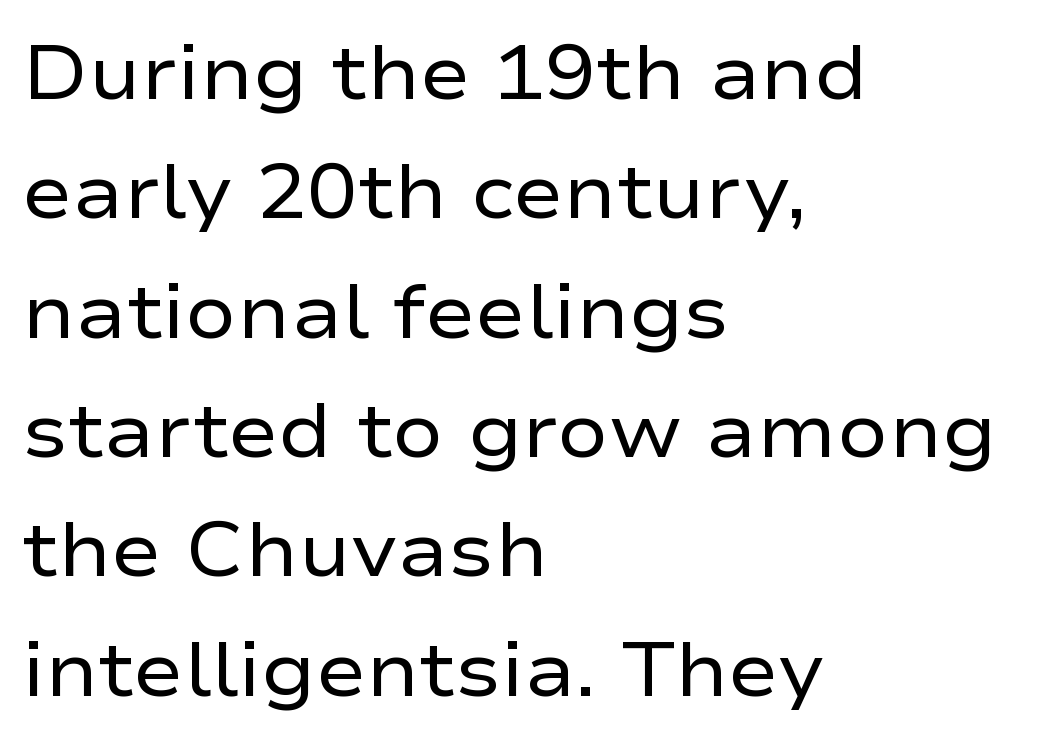
The image shows 76 px regular-weight, wide sans-serif type, upright; set left-aligned, normal line spacing (1.57x), normal letter spacing, not underlined; low stroke contrast and a medium x-height.
